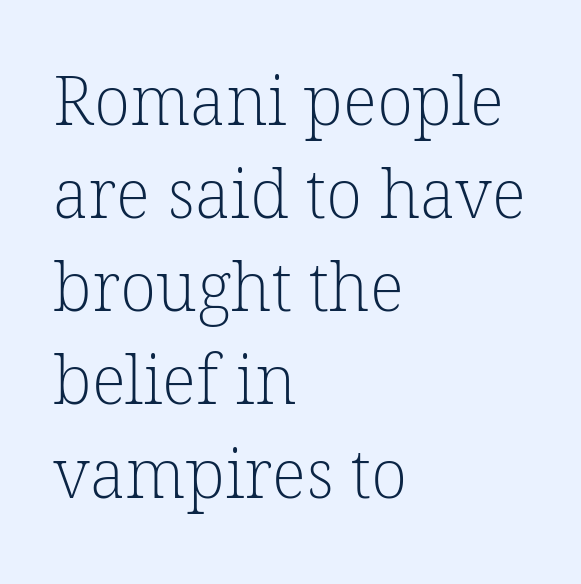
Q: Is the text bold? A: No.
Q: Is the typeface a serif or a sans-serif typeface? A: Serif.
Q: Is the text underlined? A: No.
Q: How is the paragraph aligned? A: Left-aligned.
Q: Is the spacing between letters normal or unusually wide? A: Normal.
Q: Is the spacing between lines tight, normal or loose? A: Normal.
Q: Width (condensed, normal, or wide)? A: Normal.
Q: Stroke contrast? A: Low.
Q: x-height? A: Medium.
Q: Monospaced? A: No.
